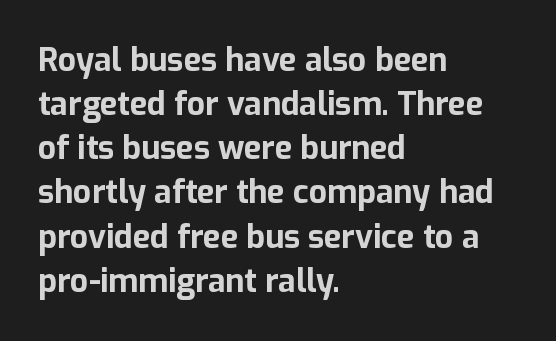
The line texture is even and compact thanks to regular tracking. Pretty heavy lettering here — definitely bold. These lines are rendered in a variable-pitch font. In terms of letterform style, serifs are entirely absent.
